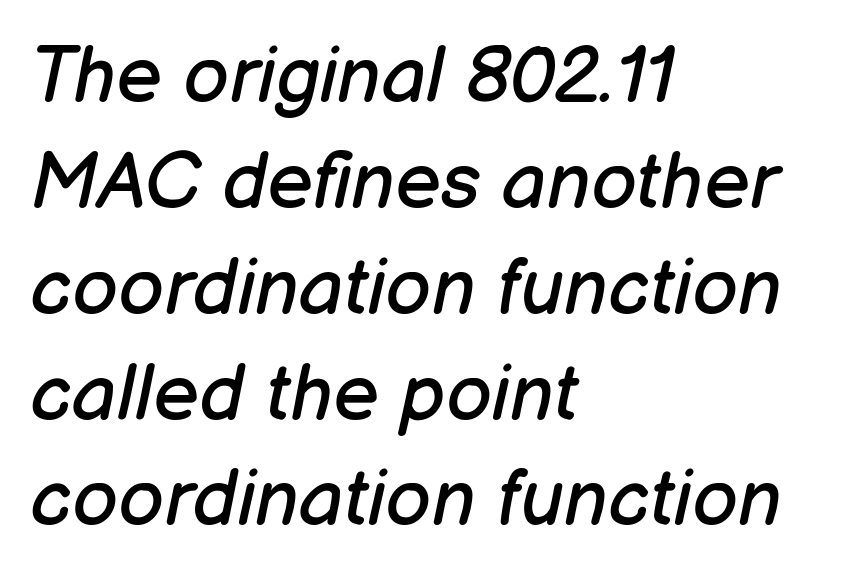
The space beneath each line is pristine and unruled. These glyphs show unthickened strokes, regular width or finer. Compared with a centered layout, this one pins lines to the left instead. Vertical spacing — default.
